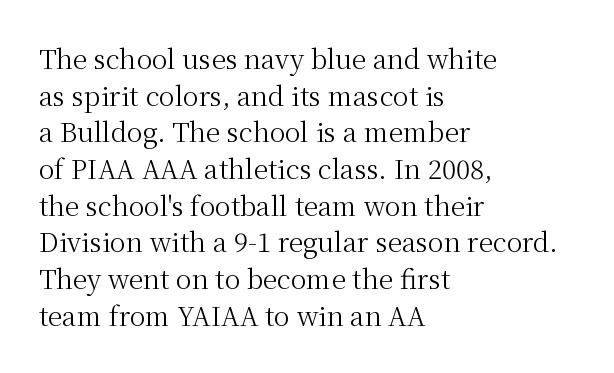
{"italic": "no", "bold": "no", "underline": "no", "align": "left", "line_spacing": "normal", "line_spacing_ratio": 1.41, "letter_spacing": "normal", "letter_spacing_em": 0.0, "glyph_px": 26}
